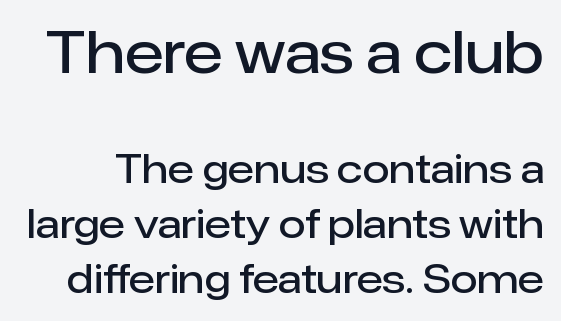
{"serif": "no", "italic": "no", "bold": "semi", "weight": "semibold", "width": "normal", "stroke_contrast": "low", "x_height": "medium", "monospaced": "no", "underline": "no", "line_spacing": "normal", "line_spacing_ratio": 1.41, "letter_spacing": "normal", "letter_spacing_em": 0.0, "larger_block": "first", "size_ratio": 1.49, "glyph_px": 58}
